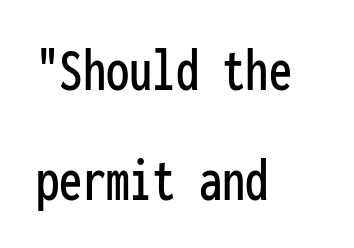
The image shows 62 px condensed sans-serif type, upright, monospaced; set left-aligned, line spacing 1.77x, normal letter spacing, not underlined; low stroke contrast and a medium x-height.
